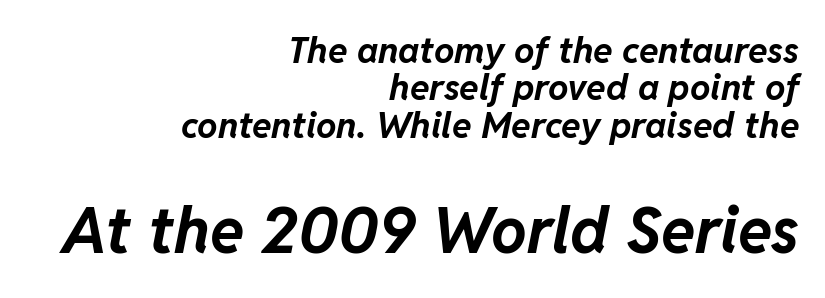
Q: Is the text bold? A: Yes.
Q: Is the text italic (slanted)? A: Yes, it leans right by about 11 degrees.
Q: Is the text underlined? A: No.
Q: How is the paragraph aligned? A: Right-aligned.
Q: Is the spacing between letters normal or unusually wide? A: Normal.
Q: Is the spacing between lines tight, normal or loose? A: Tight.
Q: Which block of text is set in a larger size, the first (top) or the second (bottom)? A: The second (bottom) one.
Q: Width (condensed, normal, or wide)? A: Normal.
Q: Stroke contrast? A: Low.
Q: x-height? A: Medium.
Q: Monospaced? A: No.
